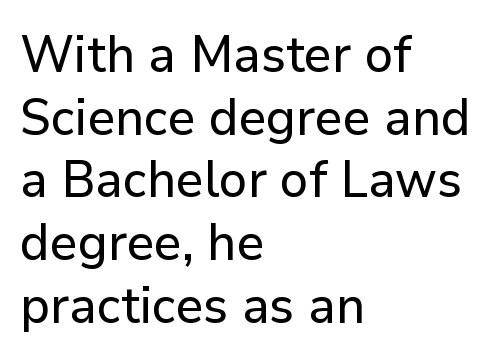
The passage shown is typed in a proportional face where columns would drift. Does the lettering tilt? It doesn't — this is upright. This sample is left-justified, so line endings fall wherever the words run out. No extra tracking has been applied to these lines. Only glyphs here, with clear space below each row. Serifs: no, the terminals of the letterforms are clean.
